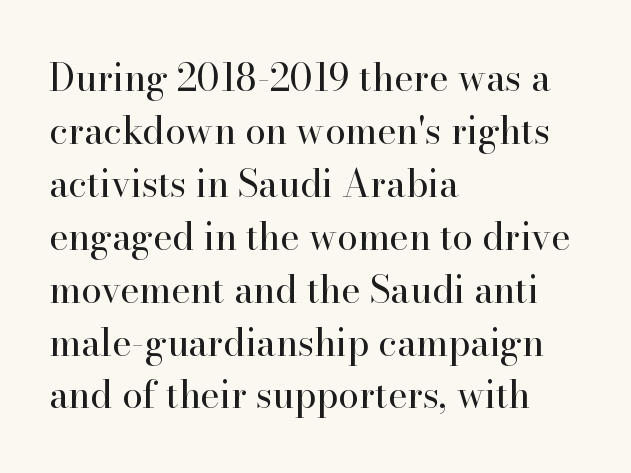
The letters sit at their default tracking, neither squeezed nor spread. The specimen omits any rule beneath the text block's lines. Unbolded letterforms with no extra heft. The block of text has a typical density, with ordinary space between rows.
